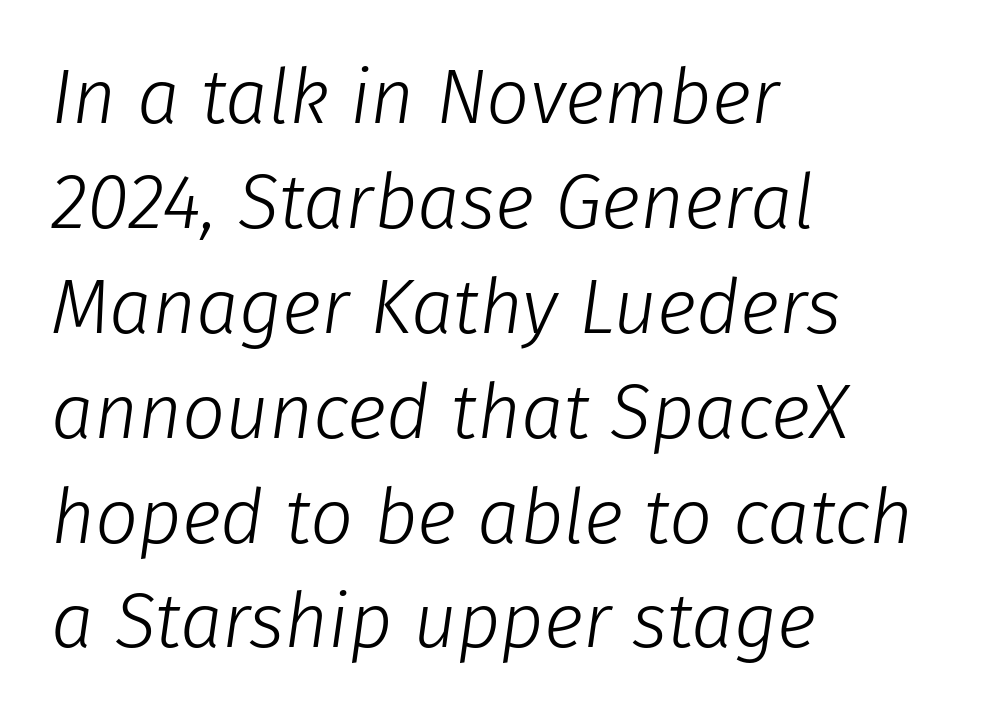
Honestly, the letter spacing is just normal — you wouldn't notice it. Horizontal bands of white between lines are of average thickness. Think of a printed novel: that variable character pitch is what you see here. Looking at the ascenders, they clearly lean.
